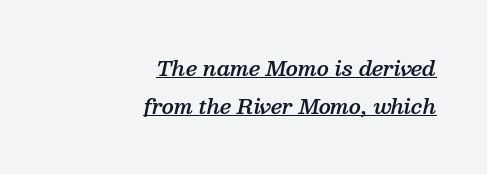
Q: Is the text bold? A: Semi-bold.
Q: Is the text italic (slanted)? A: Yes, it leans right by about 13 degrees.
Q: Is the text underlined? A: Yes.
Q: How is the paragraph aligned? A: Right-aligned.
Q: Is the spacing between letters normal or unusually wide? A: Normal.
Q: Is the spacing between lines tight, normal or loose? A: Loose.
